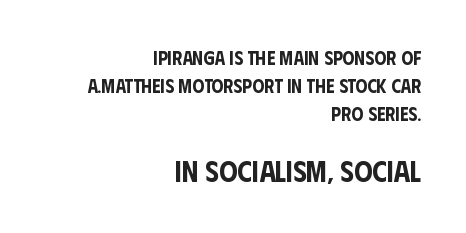
The image shows 29 px condensed sans-serif type, upright; set right-aligned, normal line spacing (1.47x), normal letter spacing, not underlined; the second (bottom) block is 1.53x larger; low stroke contrast and a large x-height.
